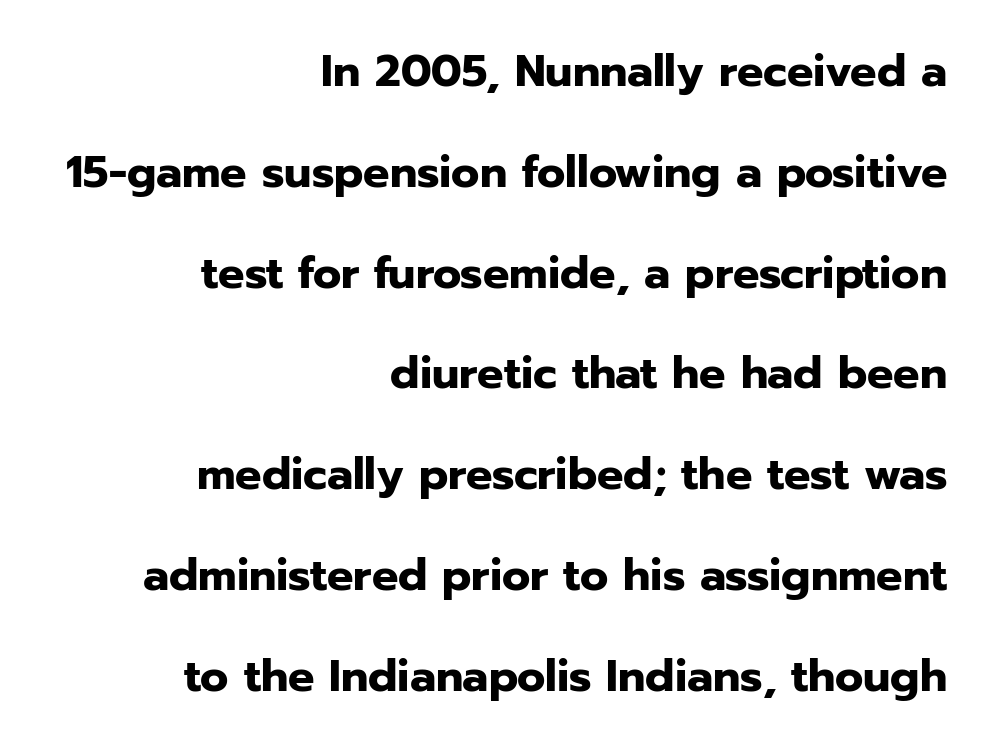
The image shows 44 px heavy sans-serif type, upright; set right-aligned, loose line spacing (2.29x), normal letter spacing, not underlined; low stroke contrast and a medium x-height.
